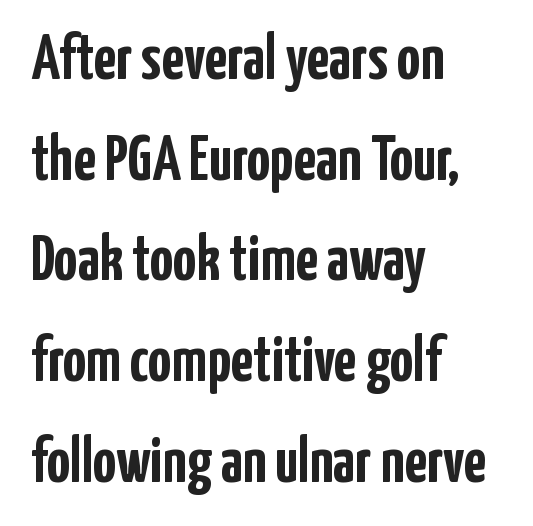
The image shows 65 px semibold, condensed sans-serif type, upright; set left-aligned, normal line spacing (1.55x), normal letter spacing, not underlined; low stroke contrast and a medium x-height.
